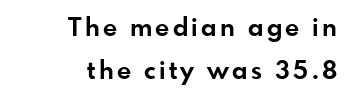
The image shows 25 px bold type, upright; set right-aligned, line spacing 1.73x, not underlined.
